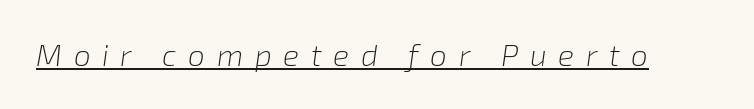
Q: Is the text bold? A: No.
Q: Is the text italic (slanted)? A: Yes, it leans right by about 8 degrees.
Q: Is the text underlined? A: Yes.
Q: Is the spacing between letters normal or unusually wide? A: Unusually wide.
Q: Width (condensed, normal, or wide)? A: Normal.
Q: Stroke contrast? A: Low.
Q: x-height? A: Medium.
Q: Monospaced? A: No.
